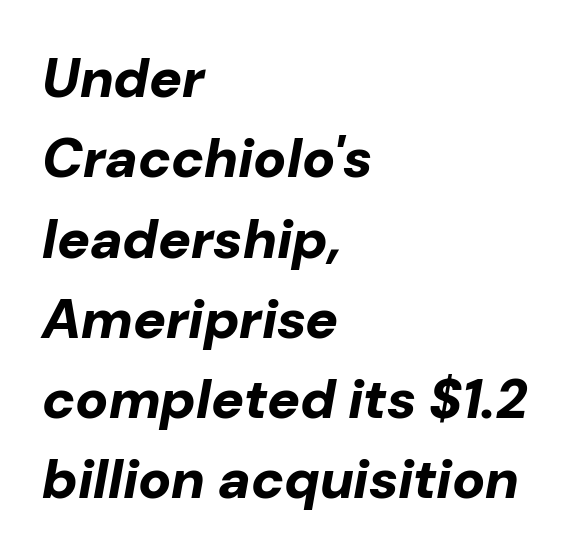
{"italic": "yes", "lean": "right", "slant_degrees": 10, "bold": "yes", "weight": "bold", "width": "normal", "stroke_contrast": "low", "x_height": "medium", "monospaced": "no", "underline": "no", "align": "left", "line_spacing": "normal", "line_spacing_ratio": 1.46, "letter_spacing": "normal", "letter_spacing_em": 0.0, "glyph_px": 55}
